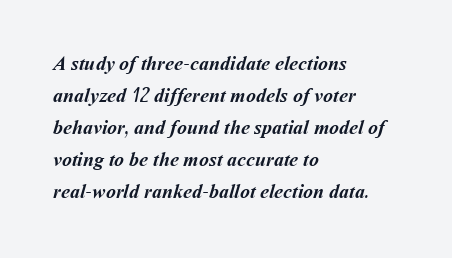
The image shows 20 px bold type; set left-aligned, normal line spacing (1.6x), normal letter spacing, not underlined.
